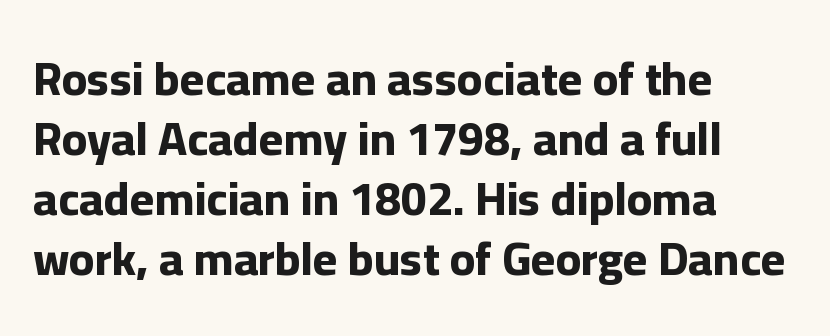
{"serif": "no", "italic": "no", "bold": "yes", "weight": "bold", "width": "normal", "stroke_contrast": "low", "x_height": "medium", "monospaced": "no", "underline": "no", "align": "left", "line_spacing": "normal", "line_spacing_ratio": 1.28, "letter_spacing": "normal", "letter_spacing_em": 0.0, "glyph_px": 47}
